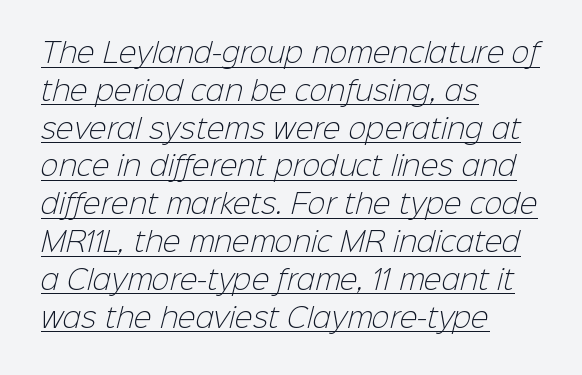
The setting favours the left margin, as ordinary paragraphs usually do. In designer terms, the underline attribute is active on this setting. Stroke thickness stays within the range of a standard reading face or lighter. Here the glyphs are tracked normally, forming tight word shapes. If you measured baseline to baseline, you'd find a middling distance.
